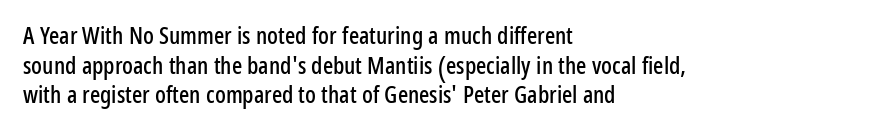
The image shows 24 px text type, upright; set left-aligned, line spacing 1.23x, normal letter spacing, not underlined.
